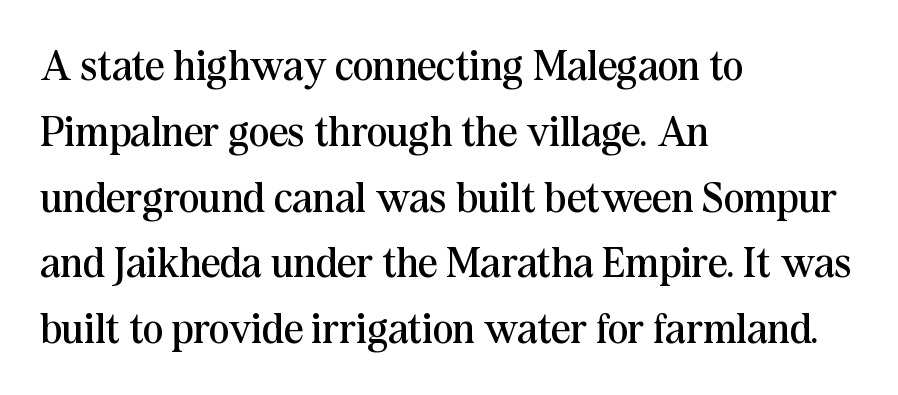
{"serif": "yes", "italic": "no", "bold": "no", "weight": "regular", "width": "normal", "stroke_contrast": "medium", "x_height": "medium", "monospaced": "no", "underline": "no", "align": "left", "line_spacing": "normal", "line_spacing_ratio": 1.53, "letter_spacing": "normal", "letter_spacing_em": 0.0, "glyph_px": 43}
